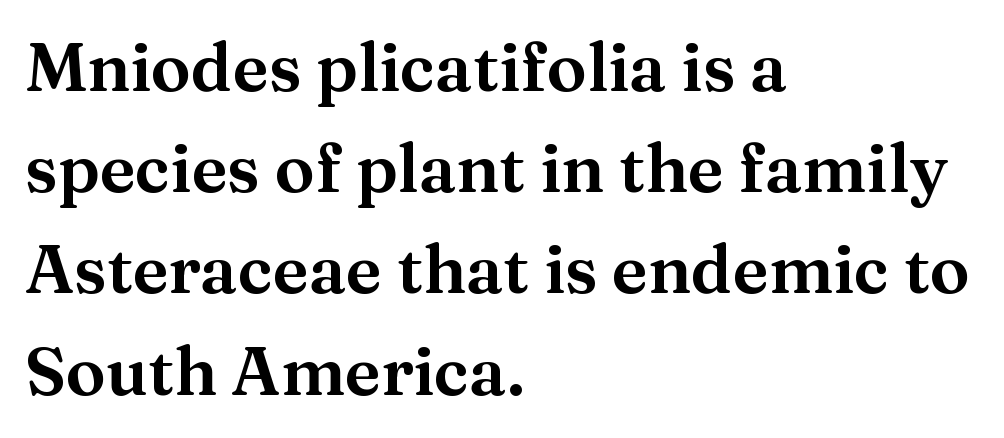
Q: Is the text italic (slanted)? A: No, it is upright.
Q: Is the typeface a serif or a sans-serif typeface? A: Serif.
Q: Is the text underlined? A: No.
Q: How is the paragraph aligned? A: Left-aligned.
Q: Is the spacing between letters normal or unusually wide? A: Normal.
Q: Is the spacing between lines tight, normal or loose? A: Normal.
Q: Width (condensed, normal, or wide)? A: Normal.
Q: Stroke contrast? A: Medium.
Q: x-height? A: Medium.
Q: Monospaced? A: No.
